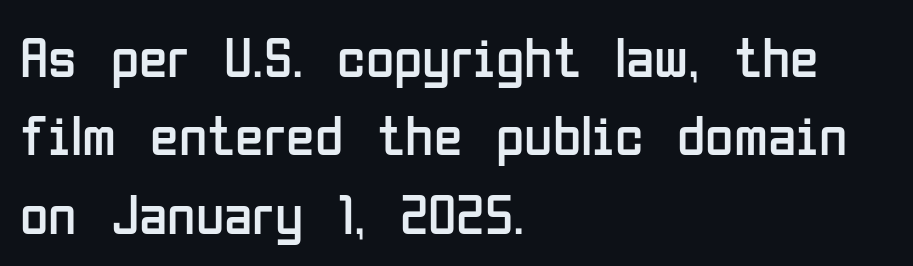
Each letter keeps its own natural width here, so spacing adapts to shape. The paragraph has a hard left edge and a soft right edge. The font sits on the lighter half of the weight spectrum, regular included. This sample uses plain, unmodified letter spacing. Rows of type keep a routine distance in the vertical direction.
